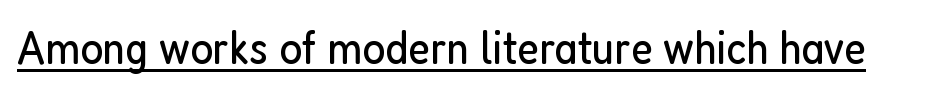
Ordinary non-slanted type is in use. The typesetter has applied underlining to the passage shown. Looks like regular typesetting: each glyph gets only the width it needs. The font is comparable to plain body text, perhaps lighter.
